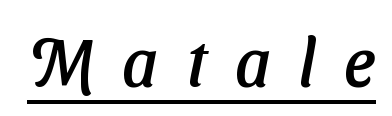
{"serif": "no", "width": "normal", "stroke_contrast": "low", "x_height": "medium", "monospaced": "no", "underline": "yes", "letter_spacing": "wide", "letter_spacing_em": 0.43, "glyph_px": 67}
